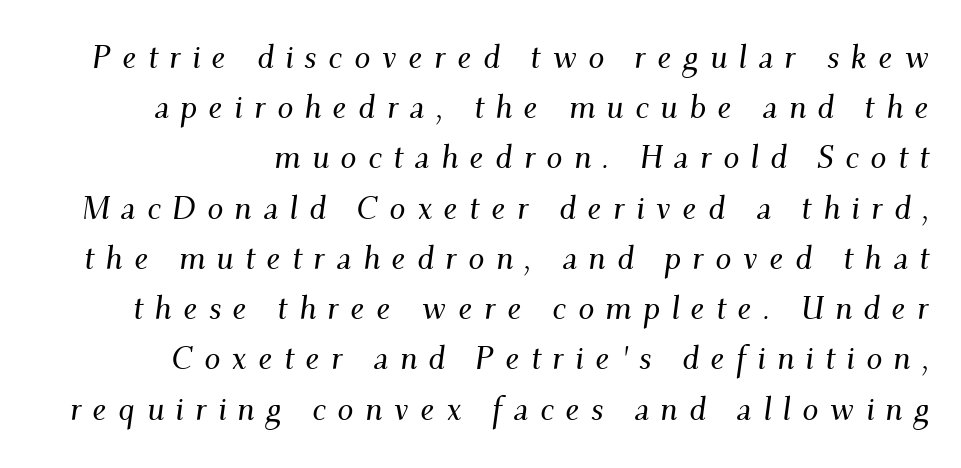
These lines are composed in type with serifs. Normally led — the rows are evenly, conventionally spaced. Italic: yes, the glyphs are oblique. Note the varied advance widths — an 'i' is clearly narrower than an 'm'.
